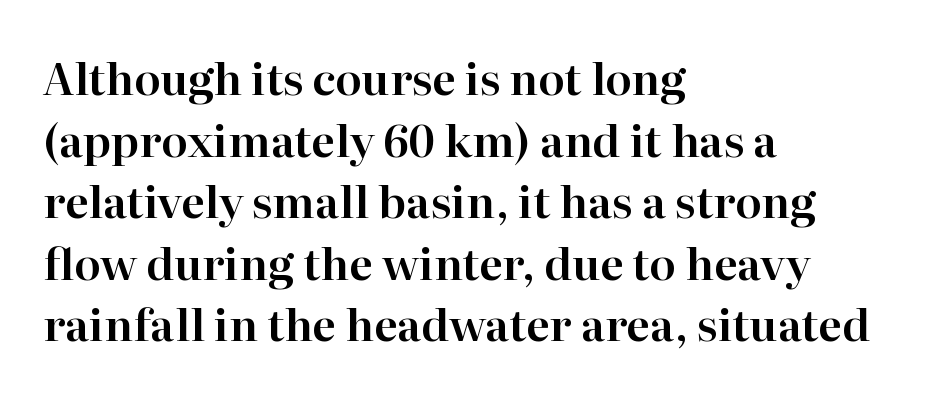
The ragged edge is on the right, which tells us the setting is flush left. No word sits above an underline. Stroke terminals: seriffed. Spacing verdict: proportional, widths tailored to each character. Leading: standard. There is no visible air inserted between adjacent glyphs.
